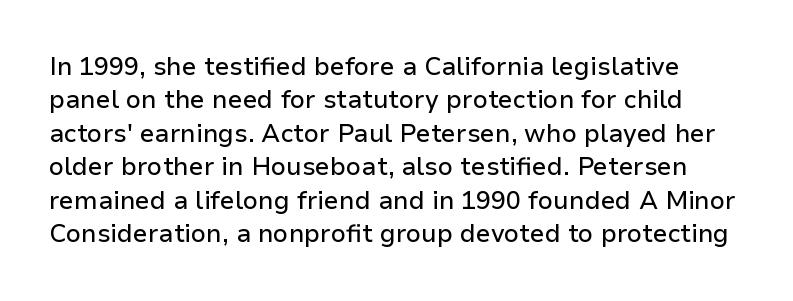
The letters sit at their default tracking, neither squeezed nor spread. Does the leading feel generous? No, just average. This rendering features lettering with no underline. Italic: no, the glyphs are upright roman.
